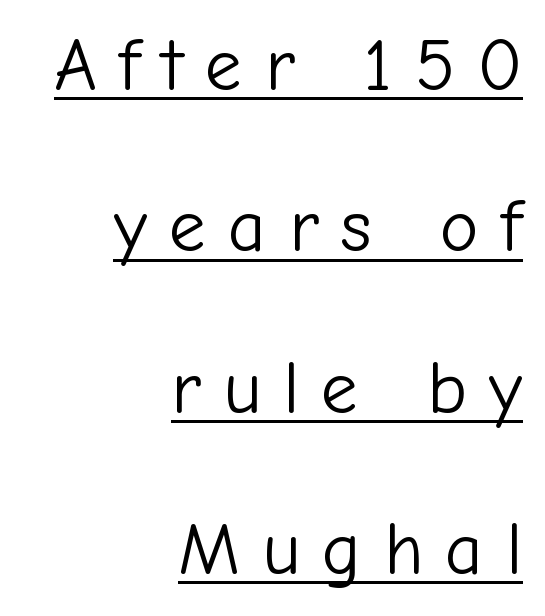
The string is rendered with underlining switched on. The lines in this sample share a right terminus and differ only in where they begin. Observe the absence of serifs on each vertical stroke in this sample. Note the varied advance widths — an 'i' is clearly narrower than an 'm'. This is not heavy type; no bold has been used.
